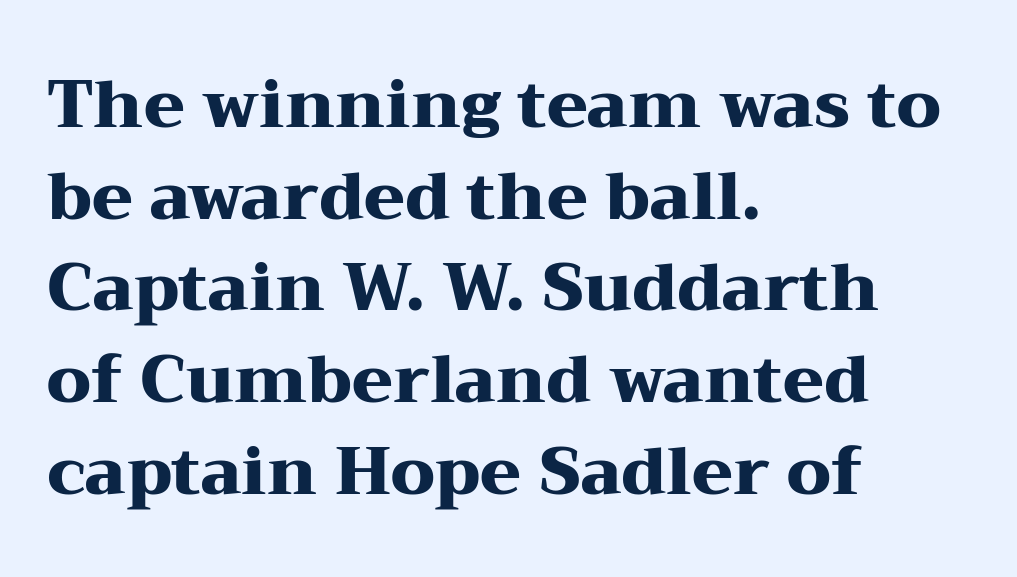
Q: Is the text bold? A: Yes.
Q: Is the text italic (slanted)? A: No, it is upright.
Q: Is the typeface a serif or a sans-serif typeface? A: Serif.
Q: Is the text underlined? A: No.
Q: How is the paragraph aligned? A: Left-aligned.
Q: Is the spacing between letters normal or unusually wide? A: Normal.
Q: Is the spacing between lines tight, normal or loose? A: Normal.
Q: Width (condensed, normal, or wide)? A: Wide.
Q: Stroke contrast? A: Medium.
Q: x-height? A: Medium.
Q: Monospaced? A: No.
